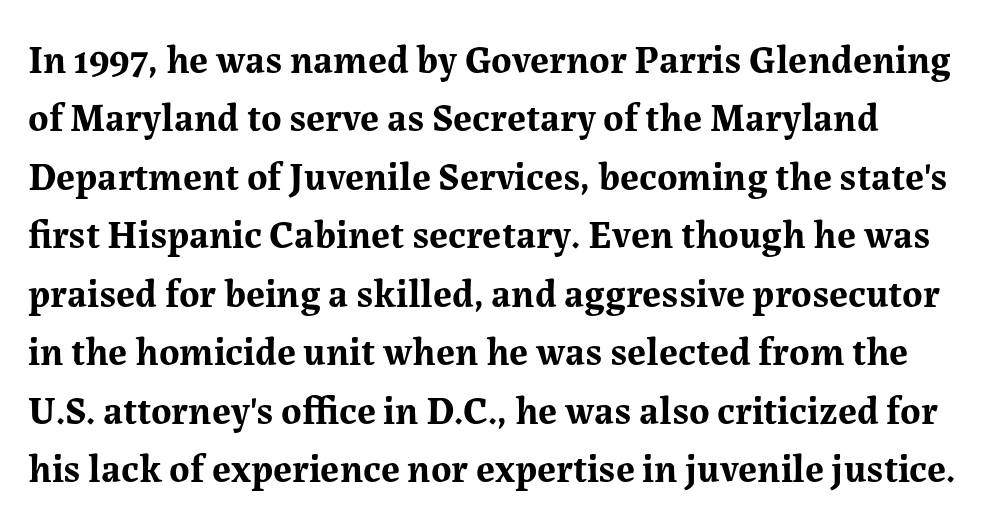
Q: Is the text bold? A: Yes.
Q: Is the text italic (slanted)? A: No, it is upright.
Q: Is the typeface a serif or a sans-serif typeface? A: Serif.
Q: Is the text underlined? A: No.
Q: How is the paragraph aligned? A: Left-aligned.
Q: Is the spacing between letters normal or unusually wide? A: Normal.
Q: Is the spacing between lines tight, normal or loose? A: Normal.
Q: Width (condensed, normal, or wide)? A: Normal.
Q: Stroke contrast? A: Medium.
Q: x-height? A: Medium.
Q: Monospaced? A: No.
